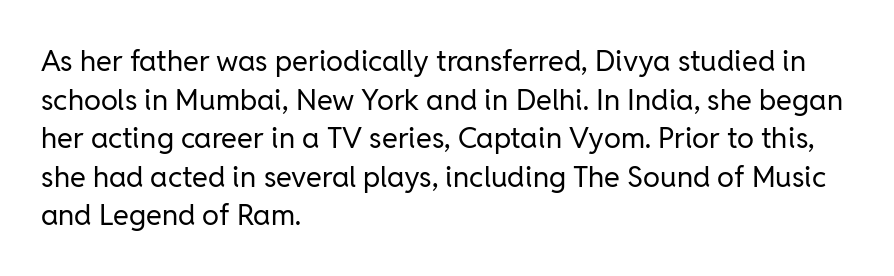
The image shows 29 px regular-weight sans-serif type, upright; set left-aligned, normal line spacing (1.33x), normal letter spacing, not underlined; low stroke contrast and a medium x-height.
